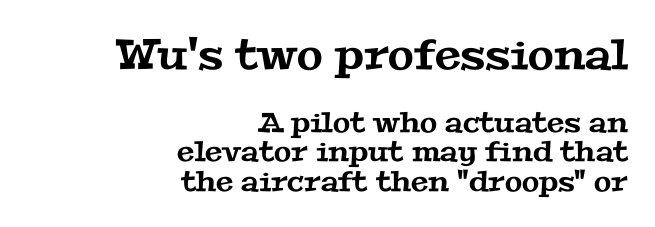
Letter spacing: default. The glyphs in this specimen are seriffed. These lines are rendered in a variable-pitch font. Bigger letters appear in the top chunk; the bottom chunk is reduced.
